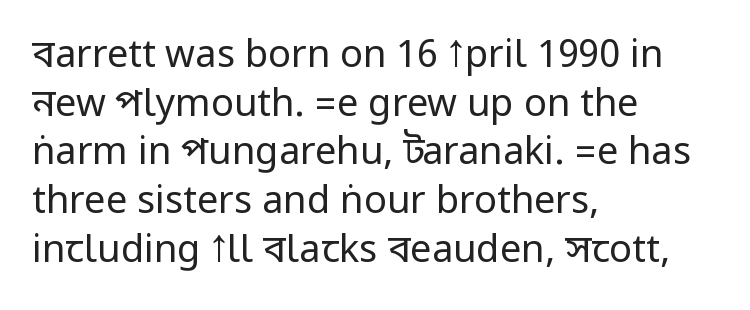
The image shows 38 px regular-weight, condensed sans-serif type, upright; set left-aligned, normal line spacing (1.28x), normal letter spacing, not underlined; low stroke contrast.
